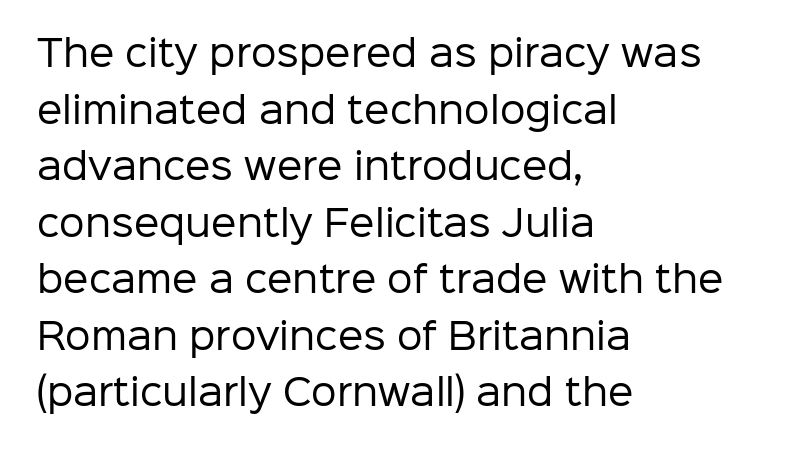
{"serif": "no", "italic": "no", "bold": "no", "weight": "regular", "width": "normal", "stroke_contrast": "low", "x_height": "medium", "monospaced": "no", "underline": "no", "align": "left", "line_spacing": "normal", "line_spacing_ratio": 1.57, "letter_spacing": "normal", "letter_spacing_em": 0.0, "glyph_px": 36}
